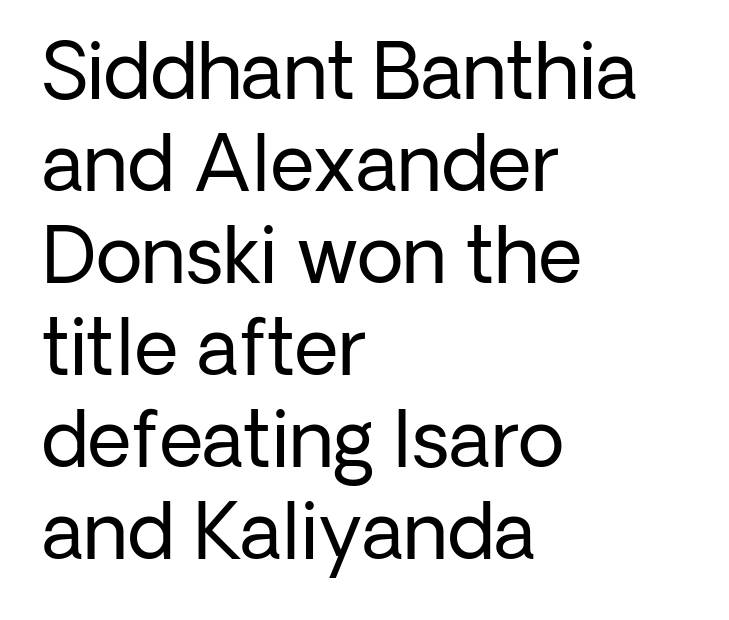
These lines are rendered in a variable-pitch font. The rendering shows plain stroke endings on the letterforms — a sans-serif design. Upright lettering throughout. Bare-footed words on every line. Weight: in the light-to-regular range.
